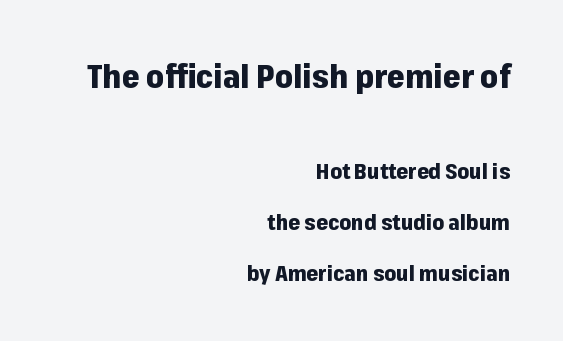
Horizontal alignment here is rightward, an uncommon choice for prose. If you squint, the top block still reads clearly — it's the larger of the two. Glyph-to-glyph distance matches everyday printed text. Summary of vertical rhythm: relaxed, with wide interline spacing.
